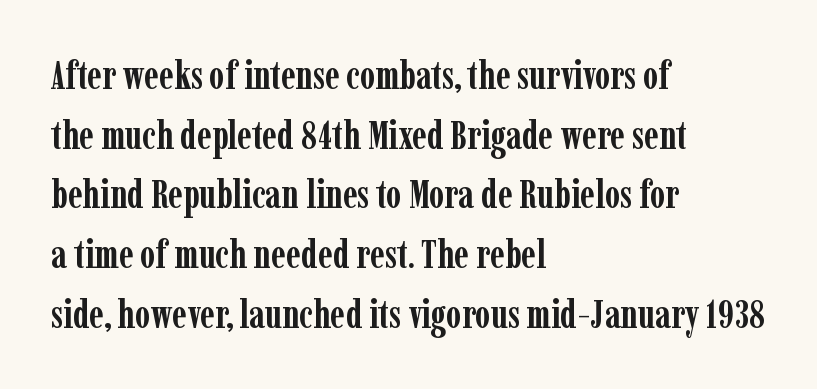
Students, observe: this is what conventionally led text looks like. The area under the type is left untouched. The type is set solid horizontally, with unmodified tracking. Alignment: flush left. The strokes are fattened all the way to bold. The passage shown is typeset with a serif family.
